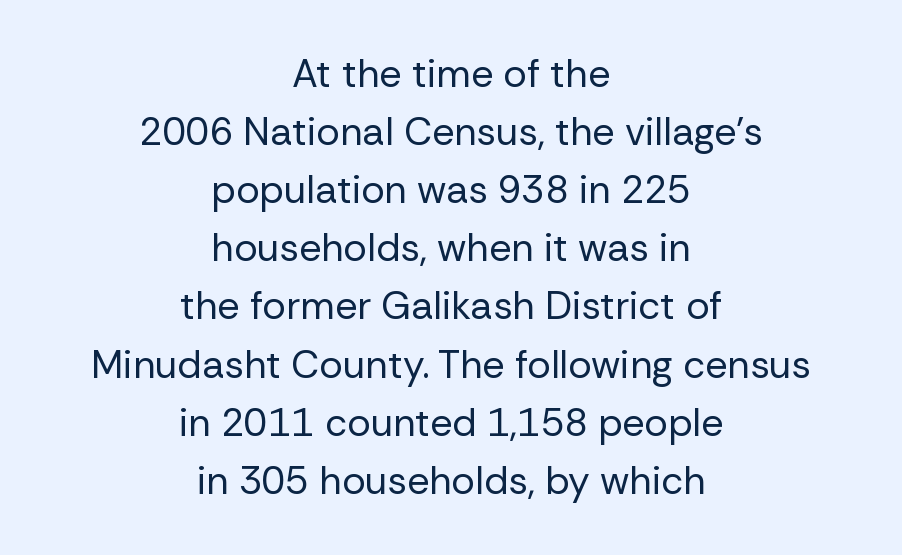
The image shows 39 px regular-weight sans-serif type, upright; set centered, normal line spacing (1.49x), normal letter spacing, not underlined; low stroke contrast and a medium x-height.
